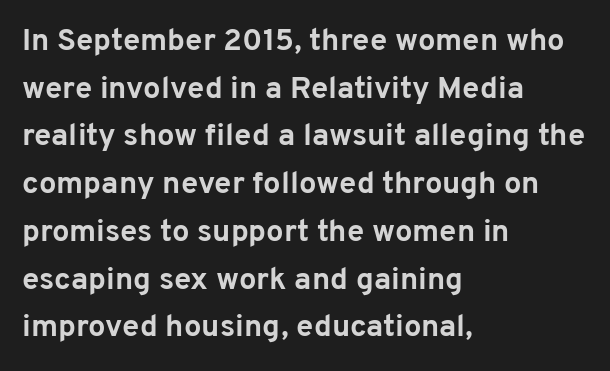
{"serif": "no", "italic": "no", "bold": "yes", "weight": "bold", "width": "normal", "stroke_contrast": "low", "x_height": "medium", "monospaced": "no", "underline": "no", "align": "left", "line_spacing": "normal", "line_spacing_ratio": 1.54, "letter_spacing": "normal", "letter_spacing_em": 0.0, "glyph_px": 31}
